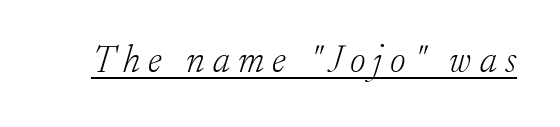
The image shows 38 px light serif type, italic (leaning right); set unusually wide letter spacing (+0.21 em), underlined; low stroke contrast and a small x-height.
